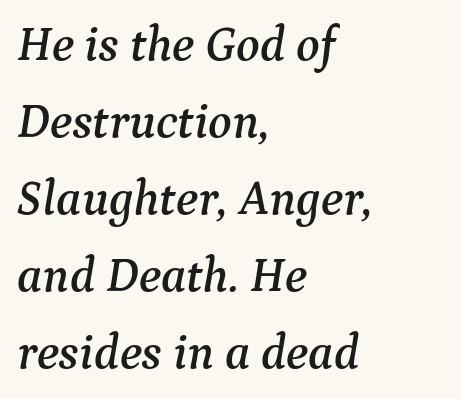
The gaps between neighbouring characters are ordinary and unremarkable. If you measured baseline to baseline, you'd find a middling distance. The gap between lines stays unmarked. These lines are composed in type with serifs. Is this a fixed-width face? No — the glyphs have proportional, varying widths. The text carries the slant typical of an italic or oblique font.
